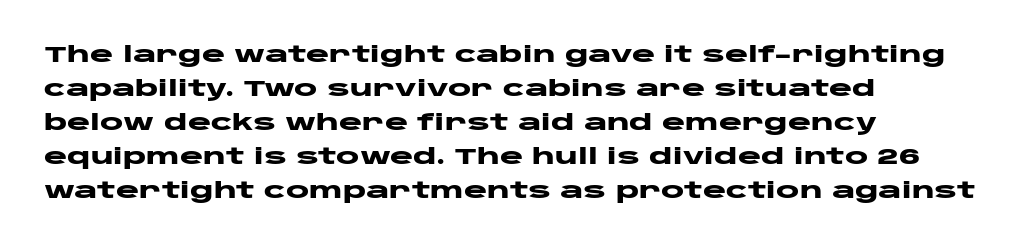
The image shows 22 px bold type, upright; set left-aligned, normal line spacing (1.55x), normal letter spacing, not underlined.
